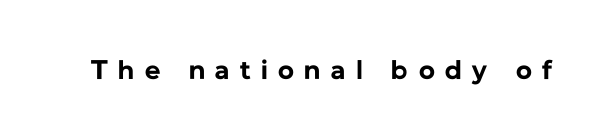
The image shows 27 px bold type, upright; set unusually wide letter spacing (+0.39 em), not underlined.
